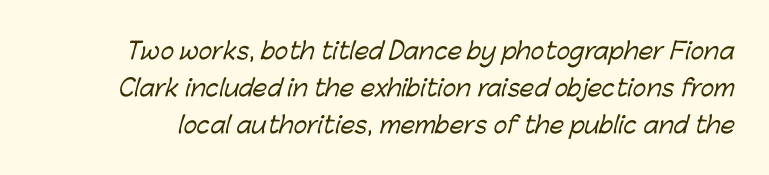
Q: Is the text underlined? A: No.
Q: Is the spacing between letters normal or unusually wide? A: Normal.
Q: Is the spacing between lines tight, normal or loose? A: Normal.
